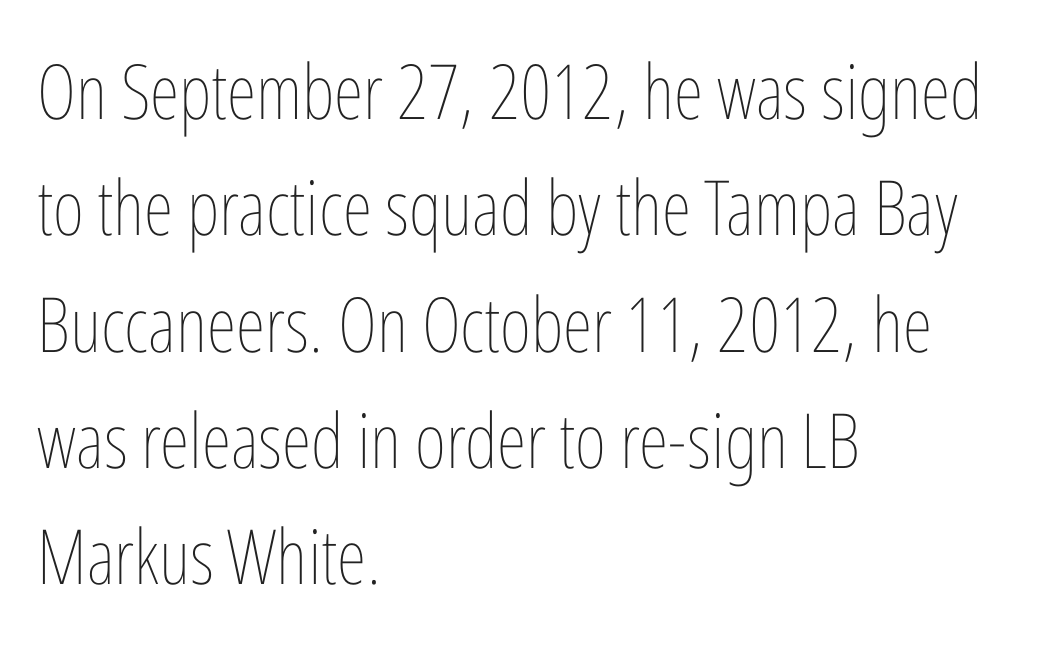
Q: Is the text bold? A: No.
Q: Is the text italic (slanted)? A: No, it is upright.
Q: Is the text underlined? A: No.
Q: How is the paragraph aligned? A: Left-aligned.
Q: Is the spacing between letters normal or unusually wide? A: Normal.
Q: Is the spacing between lines tight, normal or loose? A: Normal.
Q: Width (condensed, normal, or wide)? A: Condensed.
Q: Stroke contrast? A: Low.
Q: x-height? A: Medium.
Q: Monospaced? A: No.
